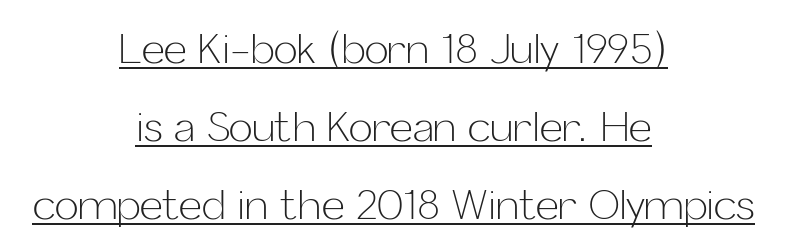
{"serif": "no", "italic": "no", "bold": "no", "weight": "light", "width": "normal", "stroke_contrast": "low", "x_height": "medium", "monospaced": "no", "underline": "yes", "align": "center", "line_spacing": "loose", "line_spacing_ratio": 1.95, "letter_spacing": "normal", "letter_spacing_em": 0.0, "glyph_px": 40}
